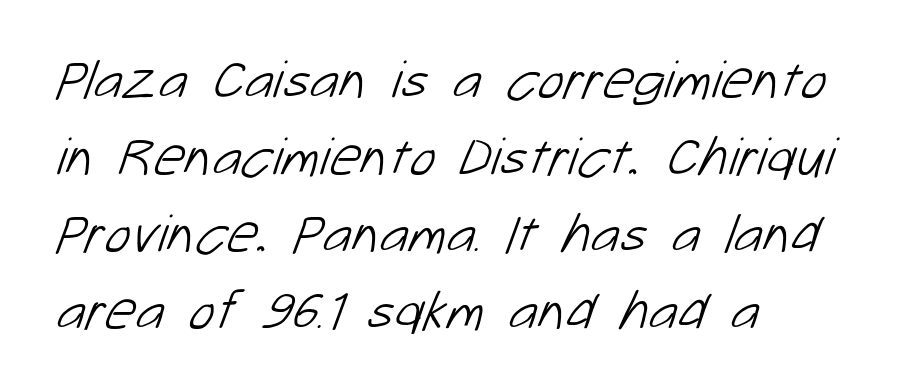
Spacing verdict: proportional, widths tailored to each character. Interline gaps are of average width in this sample. Stroke thickness stays within the range of a standard reading face or lighter. The rendering keeps characters at their native spacing. Is the block centered? No — it sits flush against the left margin. Classification — sans serif.
